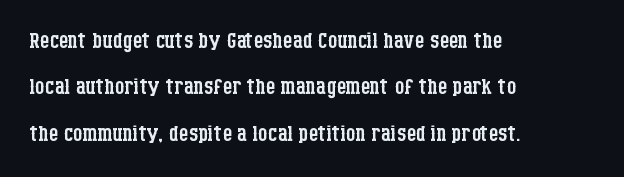
Look at the tracking — it's just the regular setting, nothing added. Each stroke keeps to a modest, everyday thickness or less. Yep, those are serifs on the letters. Evenly set lines give the paragraph a standard silhouette. Here the designer chose a conventional face with non-uniform glyph widths. Unlike italic type, these characters show no tilt at all.
